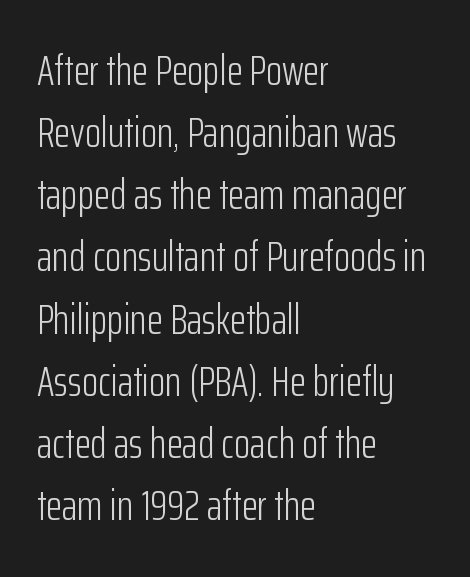
{"serif": "no", "italic": "no", "bold": "no", "weight": "light", "width": "condensed", "stroke_contrast": "low", "x_height": "medium", "monospaced": "no", "underline": "no", "align": "left", "line_spacing": "normal", "line_spacing_ratio": 1.48, "letter_spacing": "normal", "letter_spacing_em": 0.0, "glyph_px": 42}
